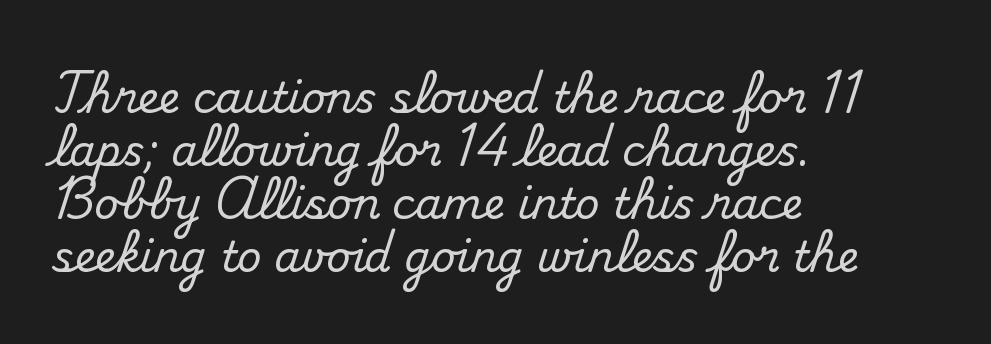
{"serif": "yes", "width": "normal", "stroke_contrast": "medium", "x_height": "small", "monospaced": "no", "underline": "no", "align": "left", "line_spacing": "normal", "line_spacing_ratio": 1.26, "letter_spacing": "normal", "letter_spacing_em": 0.0, "glyph_px": 42}
